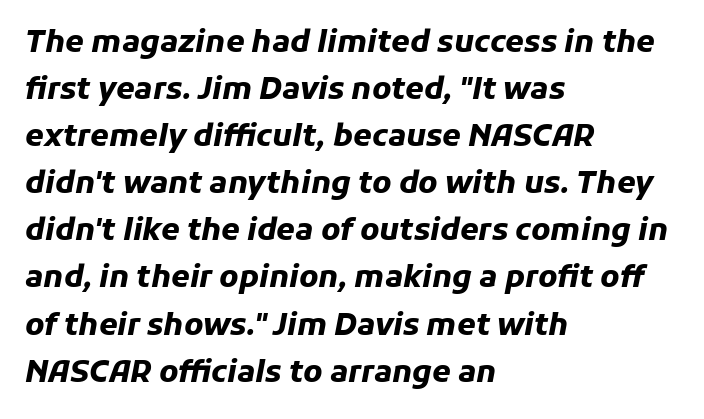
The image shows 30 px heavy type, italic (leaning right); set left-aligned, normal line spacing (1.57x), normal letter spacing, not underlined; low stroke contrast and a medium x-height.
